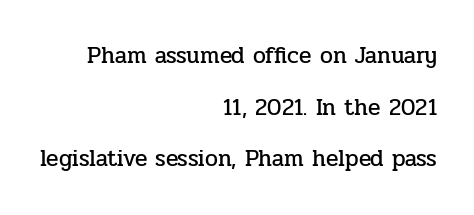
Q: Is the text italic (slanted)? A: No, it is upright.
Q: Is the text underlined? A: No.
Q: How is the paragraph aligned? A: Right-aligned.
Q: Is the spacing between letters normal or unusually wide? A: Normal.
Q: Is the spacing between lines tight, normal or loose? A: Loose.
